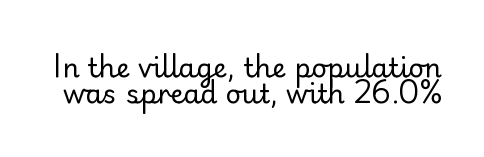
The image shows 27 px text type, upright; set tight line spacing (0.98x), normal letter spacing, not underlined.
